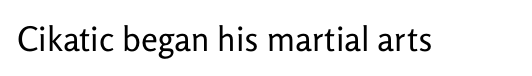
Q: Is the text bold? A: No.
Q: Is the text italic (slanted)? A: No, it is upright.
Q: Is the typeface a serif or a sans-serif typeface? A: Sans-serif.
Q: Is the text underlined? A: No.
Q: Is the spacing between letters normal or unusually wide? A: Normal.
Q: Width (condensed, normal, or wide)? A: Normal.
Q: Stroke contrast? A: Low.
Q: x-height? A: Medium.
Q: Monospaced? A: No.
